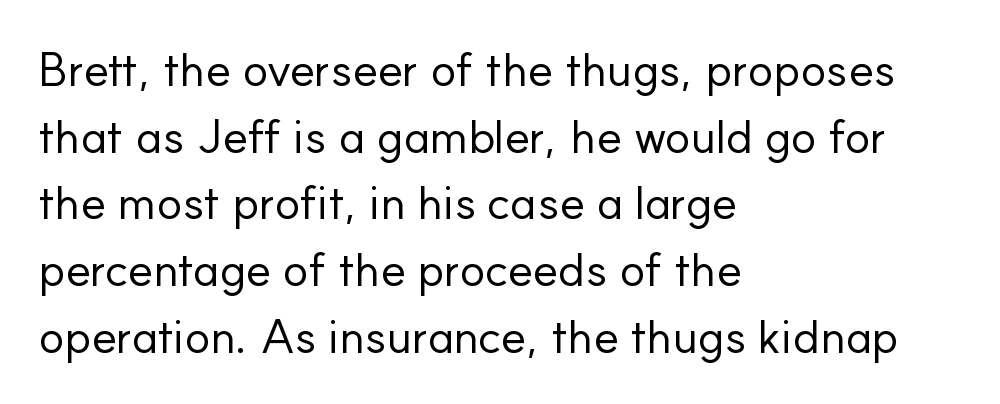
Q: Is the text bold? A: No.
Q: Is the text italic (slanted)? A: No, it is upright.
Q: Is the typeface a serif or a sans-serif typeface? A: Sans-serif.
Q: Is the text underlined? A: No.
Q: How is the paragraph aligned? A: Left-aligned.
Q: Is the spacing between letters normal or unusually wide? A: Normal.
Q: Is the spacing between lines tight, normal or loose? A: Normal.
Q: Width (condensed, normal, or wide)? A: Normal.
Q: Stroke contrast? A: Low.
Q: x-height? A: Small.
Q: Monospaced? A: No.
